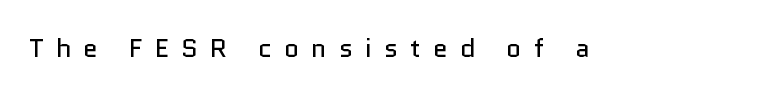
The image shows 26 px text type, upright; set unusually wide letter spacing (+0.47 em), not underlined.
